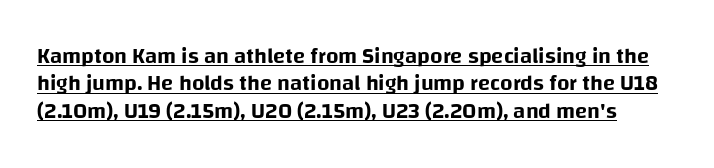
Q: Is the text italic (slanted)? A: No, it is upright.
Q: Is the text underlined? A: Yes.
Q: Is the spacing between letters normal or unusually wide? A: Normal.
Q: Is the spacing between lines tight, normal or loose? A: Normal.
